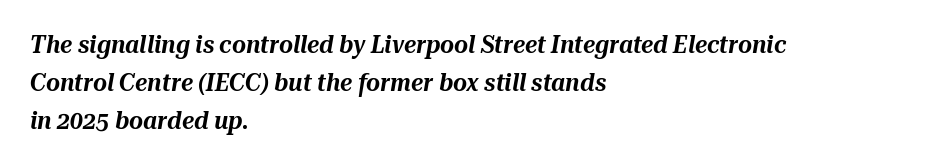
This sample keeps an unexceptional amount of space between lines. Style check: oblique. The tracking reads as untouched default to a designer's eye. The text block is weighted toward the left margin, trailing off unevenly rightward. This rendering features lettering with no underline.
